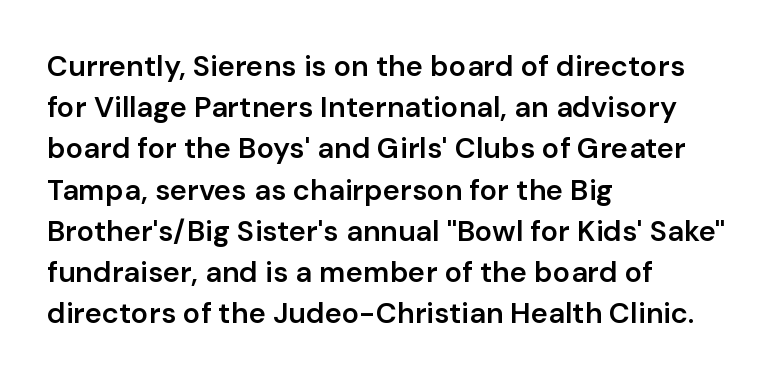
{"serif": "no", "italic": "no", "bold": "semi", "weight": "semibold", "width": "normal", "stroke_contrast": "low", "x_height": "medium", "monospaced": "no", "underline": "no", "align": "left", "line_spacing": "normal", "line_spacing_ratio": 1.42, "letter_spacing": "normal", "letter_spacing_em": 0.0, "glyph_px": 29}
